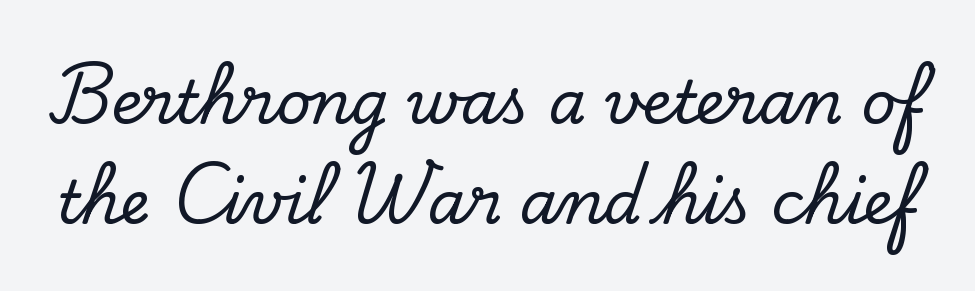
Think of a printed novel: that variable character pitch is what you see here. The passage shown is typeset with a serif family. Tracking here is standard; glyphs follow each other at the usual distance. Descender tails drop into unmarked territory. Whoever set this chose a conventional vertical rhythm.
